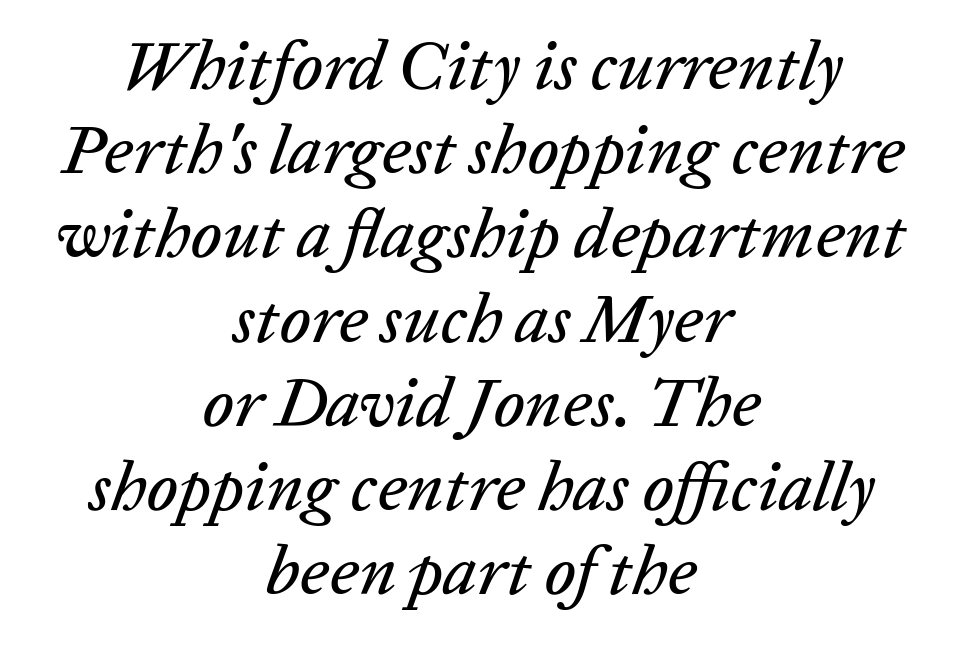
The image shows 69 px text type, italic (leaning right); set centered, line spacing 1.22x, normal letter spacing, not underlined; low stroke contrast and a medium x-height.
